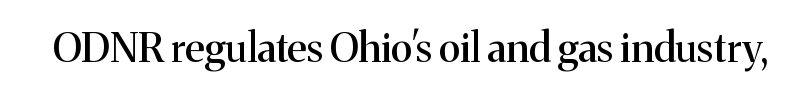
Q: Is the text italic (slanted)? A: No, it is upright.
Q: Is the typeface a serif or a sans-serif typeface? A: Serif.
Q: Is the text underlined? A: No.
Q: Is the spacing between letters normal or unusually wide? A: Normal.
Q: Width (condensed, normal, or wide)? A: Normal.
Q: Stroke contrast? A: Medium.
Q: x-height? A: Medium.
Q: Monospaced? A: No.
